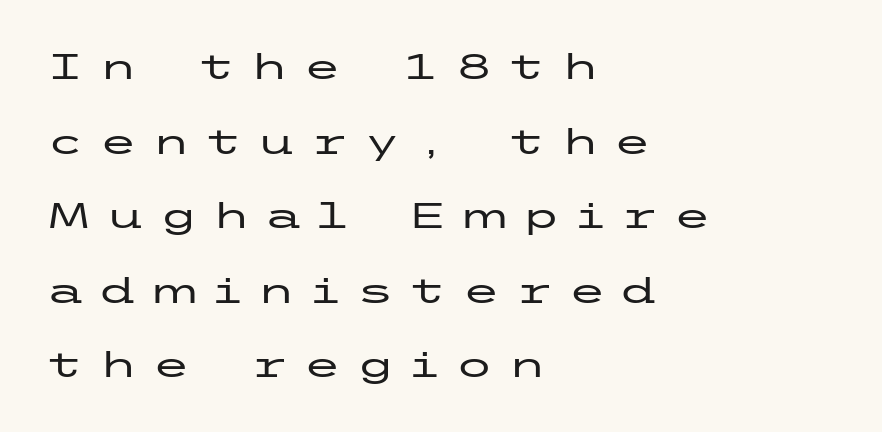
Q: Is the text italic (slanted)? A: No, it is upright.
Q: Is the typeface a serif or a sans-serif typeface? A: Sans-serif.
Q: Is the text underlined? A: No.
Q: How is the paragraph aligned? A: Left-aligned.
Q: Is the spacing between letters normal or unusually wide? A: Unusually wide.
Q: Is the spacing between lines tight, normal or loose? A: Loose.
Q: Width (condensed, normal, or wide)? A: Wide.
Q: Stroke contrast? A: Low.
Q: x-height? A: Medium.
